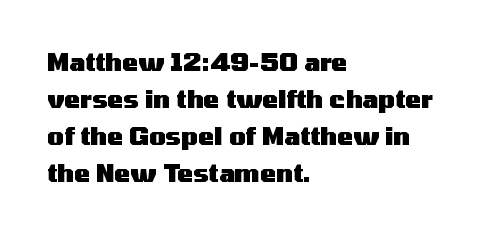
The image shows 24 px bold type, upright; set left-aligned, normal line spacing (1.54x), normal letter spacing, not underlined.
